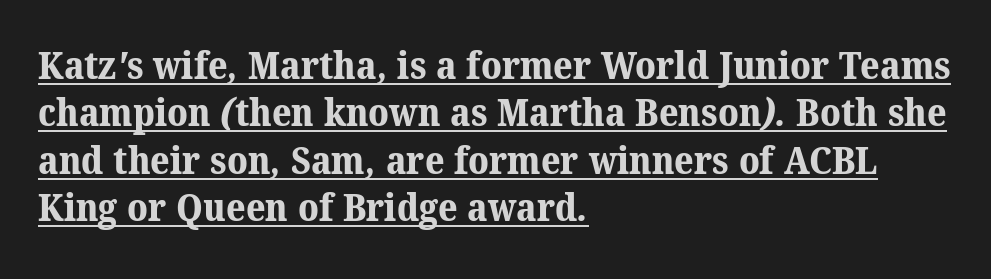
You can tell from the footed stems that serif type was used. The rendering keeps characters at their native spacing. A student would call this left alignment; a typographer would say flush left, rag right. The rows are spaced the way most documents space them. Honestly, the underline is the first thing you notice here.
